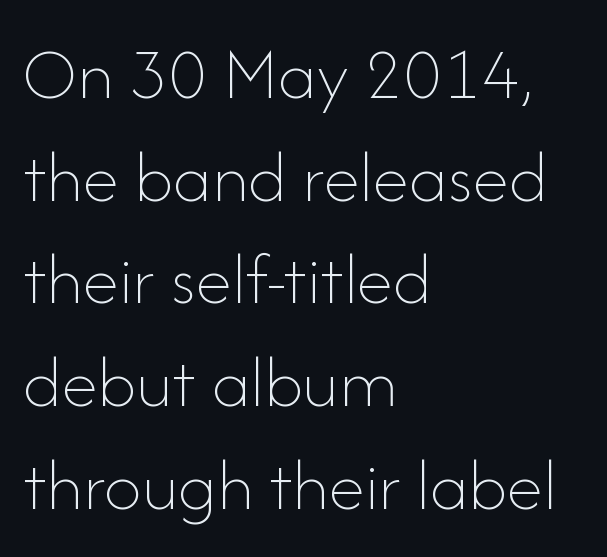
{"italic": "no", "bold": "no", "weight": "thin", "width": "normal", "stroke_contrast": "low", "x_height": "small", "monospaced": "no", "underline": "no", "align": "left", "line_spacing": "normal", "line_spacing_ratio": 1.37, "letter_spacing": "normal", "letter_spacing_em": 0.0, "glyph_px": 75}
